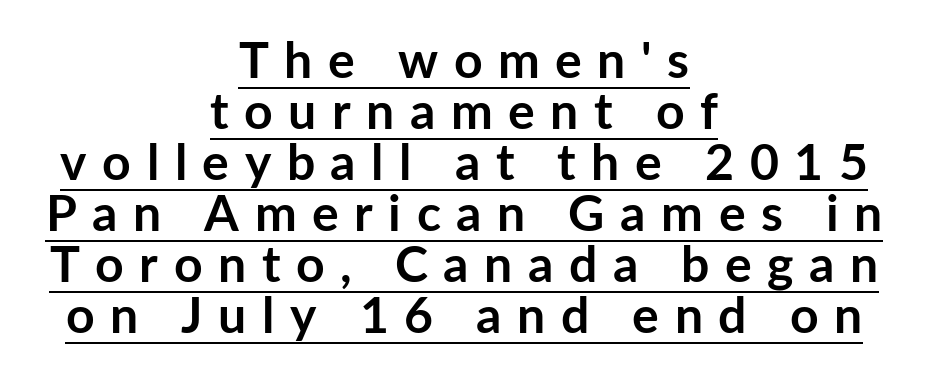
{"serif": "no", "italic": "no", "bold": "yes", "weight": "semibold", "width": "normal", "stroke_contrast": "low", "x_height": "medium", "monospaced": "no", "underline": "yes", "align": "center", "line_spacing": "tight", "line_spacing_ratio": 1.02, "letter_spacing": "wide", "letter_spacing_em": 0.31, "glyph_px": 50}
